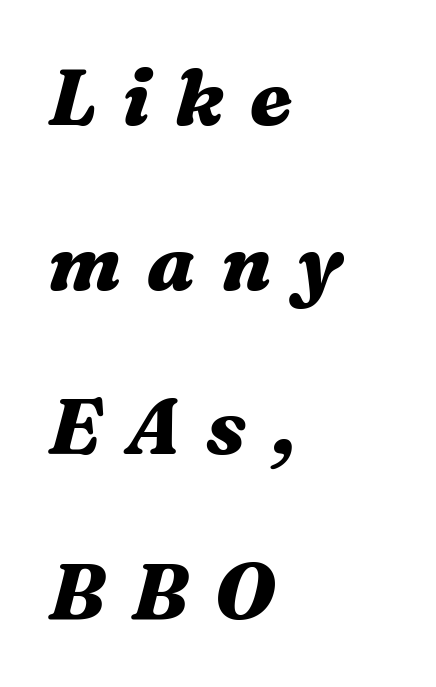
{"italic": "yes", "lean": "right", "slant_degrees": 16, "bold": "yes", "weight": "heavy", "width": "wide", "stroke_contrast": "medium", "x_height": "medium", "monospaced": "no", "underline": "no", "align": "left", "line_spacing": "loose", "line_spacing_ratio": 2.11, "letter_spacing": "wide", "letter_spacing_em": 0.33, "glyph_px": 78}
